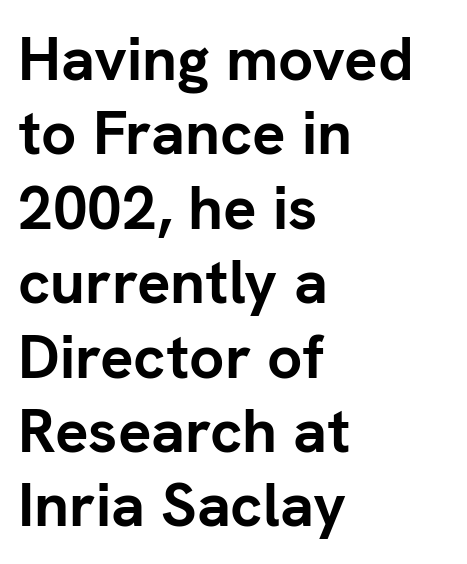
Beneath every word, the page is bare. Students, this is bold: see how much ink each stroke carries. Teacher's note: observe the even left margin — that is flush-left alignment. Notice how the stems are strictly vertical — no italics here. This rendering employs a face without finishing strokes, i.e., a sans-serif.
